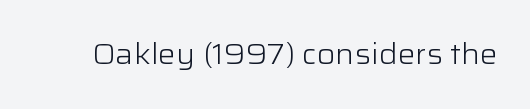
A bare baseline throughout the passage. The lettering stays uniformly vertical, giving the passage a roman look. Stems here are at most as thick as an everyday book face. The letterforms sit shoulder to shoulder at normal distance. Does the type have serifs? No, each stem ends abruptly.
